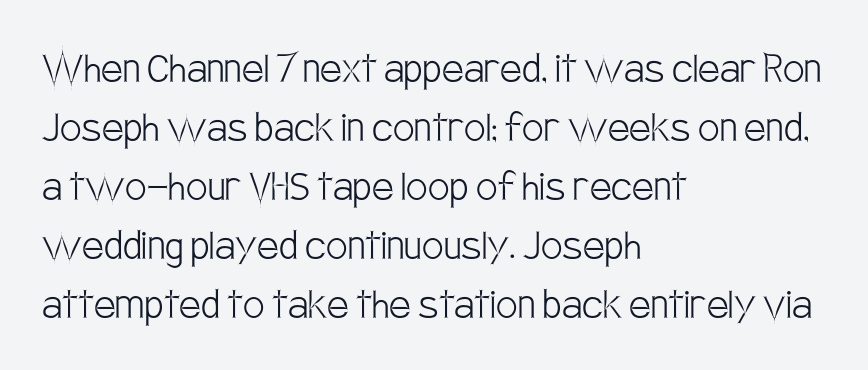
{"serif": "no", "italic": "no", "bold": "no", "weight": "light", "width": "condensed", "stroke_contrast": "low", "x_height": "large", "monospaced": "no", "underline": "no", "align": "left", "line_spacing_ratio": 1.23, "letter_spacing": "normal", "letter_spacing_em": 0.0, "glyph_px": 48}
